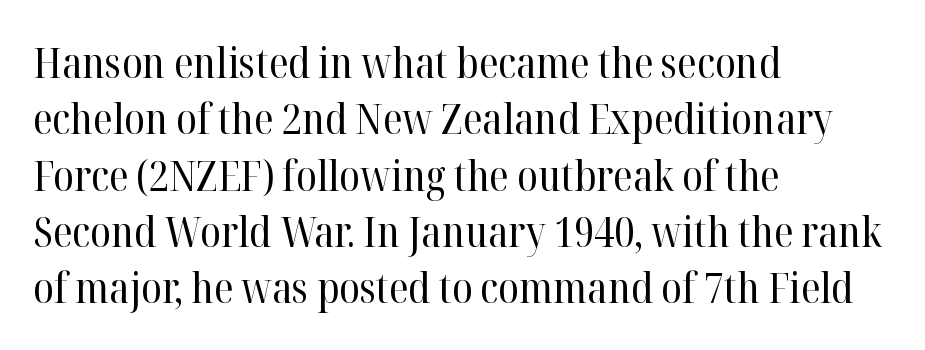
The image shows 42 px regular-weight serif type, upright; set left-aligned, normal line spacing (1.34x), normal letter spacing, not underlined; high stroke contrast and a medium x-height.
